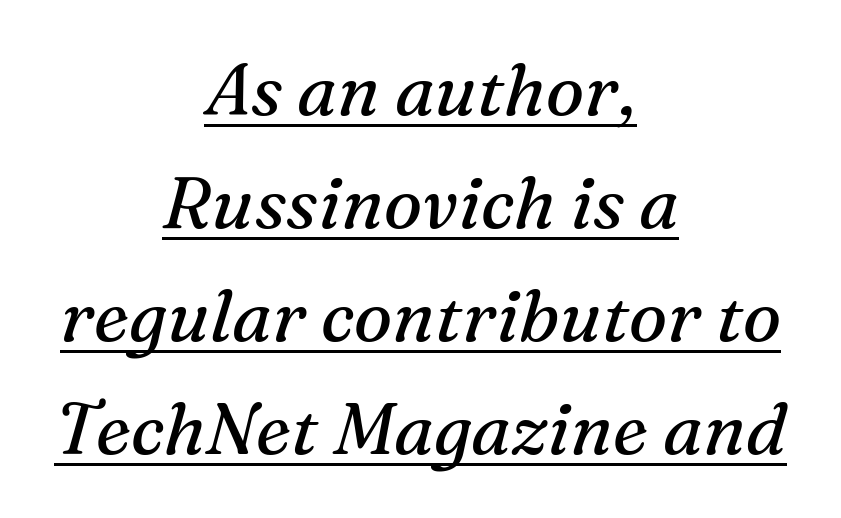
Q: Is the text bold? A: No.
Q: Is the text italic (slanted)? A: Yes, it leans right by about 16 degrees.
Q: Is the typeface a serif or a sans-serif typeface? A: Serif.
Q: Is the text underlined? A: Yes.
Q: How is the paragraph aligned? A: Centered.
Q: Is the spacing between letters normal or unusually wide? A: Normal.
Q: Is the spacing between lines tight, normal or loose? A: Normal.
Q: Width (condensed, normal, or wide)? A: Normal.
Q: Stroke contrast? A: Medium.
Q: x-height? A: Medium.
Q: Monospaced? A: No.
